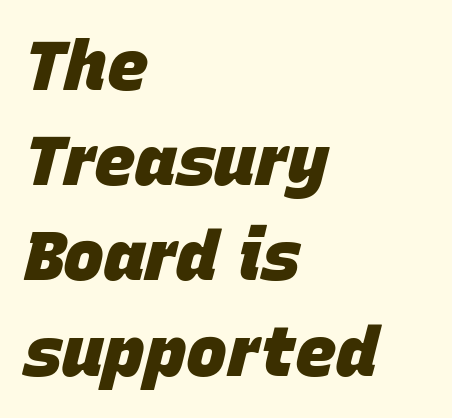
The space between consecutive lines is moderate. Quick note: underline off. Pretty heavy lettering here — definitely bold. A student would call this left alignment; a typographer would say flush left, rag right. The type is set solid horizontally, with unmodified tracking.
